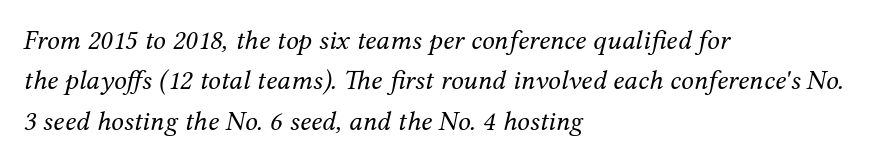
The tracking reads as untouched default to a designer's eye. The rendering applies a slant to the glyphs. Decoration check: the copy has no underline. The rag falls on the right side of this text block. Bold? No — there's no thickening of the strokes.
